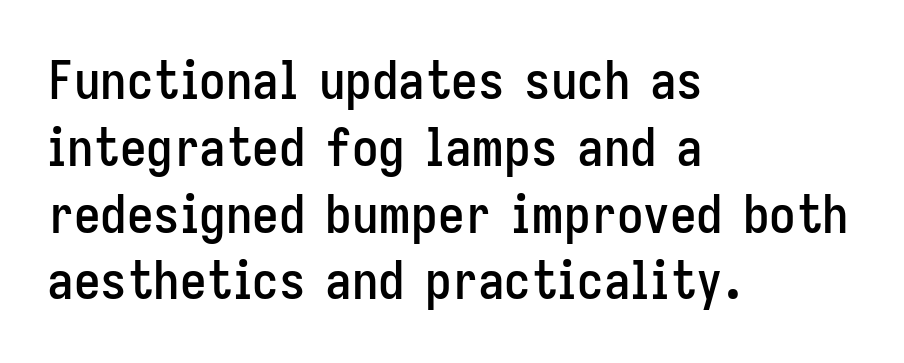
{"serif": "no", "italic": "no", "width": "condensed", "stroke_contrast": "low", "x_height": "medium", "monospaced": "no", "underline": "no", "align": "left", "line_spacing": "normal", "line_spacing_ratio": 1.26, "letter_spacing": "normal", "letter_spacing_em": 0.0, "glyph_px": 53}
